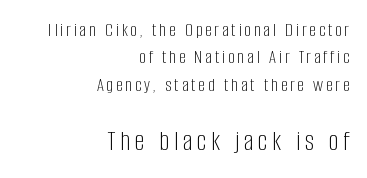
The image shows 29 px light, condensed sans-serif type, upright; set right-aligned, normal line spacing (1.44x), not underlined; the second (bottom) block is 1.53x larger; low stroke contrast and a large x-height.
